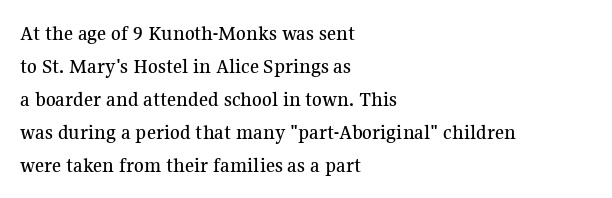
A clean baseline with only descenders dipping below it. Standard letterfit; no display-style spreading of the glyphs. Notice how descenders clear the ascenders below comfortably — that's standard leading. It's the straight-up-and-down kind of type. Does the copy run flush right? No — it runs flush left.
